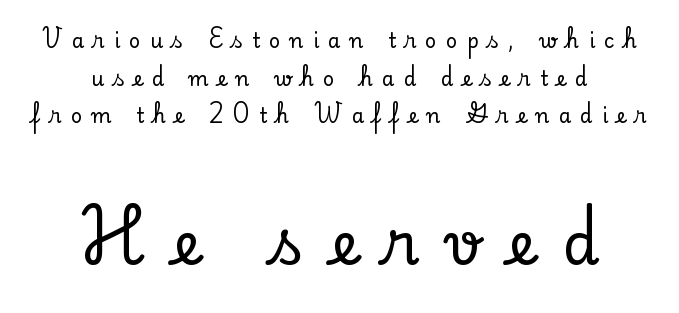
The image shows 59 px serif type, upright; set centered, line spacing 1.88x, unusually wide letter spacing (+0.46 em), not underlined; the second (bottom) block is 2.95x larger; low stroke contrast and a small x-height.
